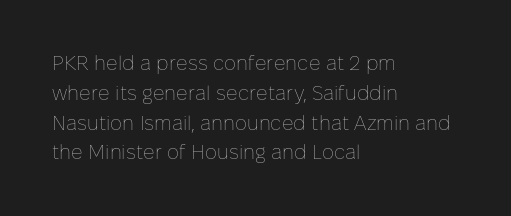
The image shows 20 px text type, upright; set left-aligned, normal line spacing (1.49x), normal letter spacing, not underlined.
